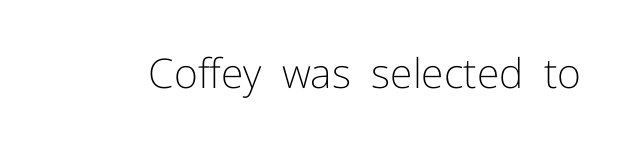
Q: Is the text bold? A: No.
Q: Is the text italic (slanted)? A: No, it is upright.
Q: Is the typeface a serif or a sans-serif typeface? A: Sans-serif.
Q: Is the text underlined? A: No.
Q: Is the spacing between letters normal or unusually wide? A: Normal.
Q: Width (condensed, normal, or wide)? A: Normal.
Q: Stroke contrast? A: Low.
Q: x-height? A: Medium.
Q: Monospaced? A: No.
